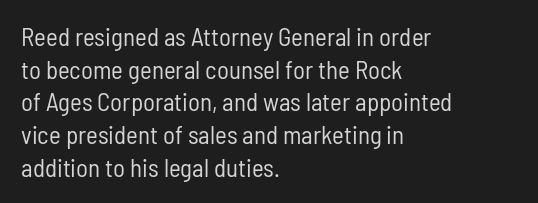
The image shows 25 px text type, upright; set left-aligned, normal line spacing (1.31x), normal letter spacing, not underlined.
